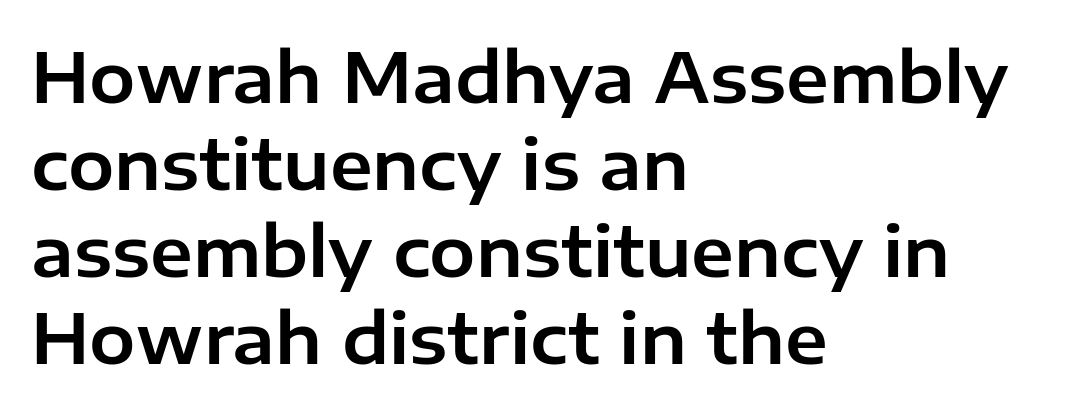
The image shows 69 px sans-serif type, upright; set left-aligned, normal line spacing (1.26x), normal letter spacing, not underlined; low stroke contrast and a medium x-height.
